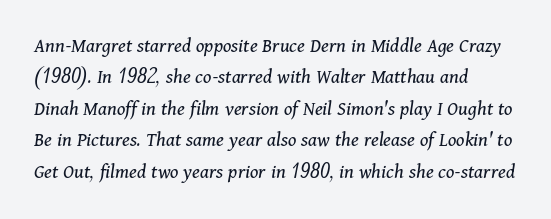
Q: Is the text bold? A: No.
Q: Is the text italic (slanted)? A: Yes, it leans right by about 11 degrees.
Q: Is the text underlined? A: No.
Q: How is the paragraph aligned? A: Left-aligned.
Q: Is the spacing between letters normal or unusually wide? A: Normal.
Q: Is the spacing between lines tight, normal or loose? A: Normal.
